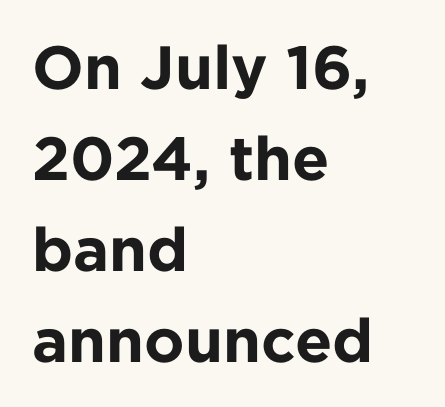
The image shows 61 px bold sans-serif type, upright; set left-aligned, normal line spacing (1.49x), normal letter spacing, not underlined; low stroke contrast and a medium x-height.
